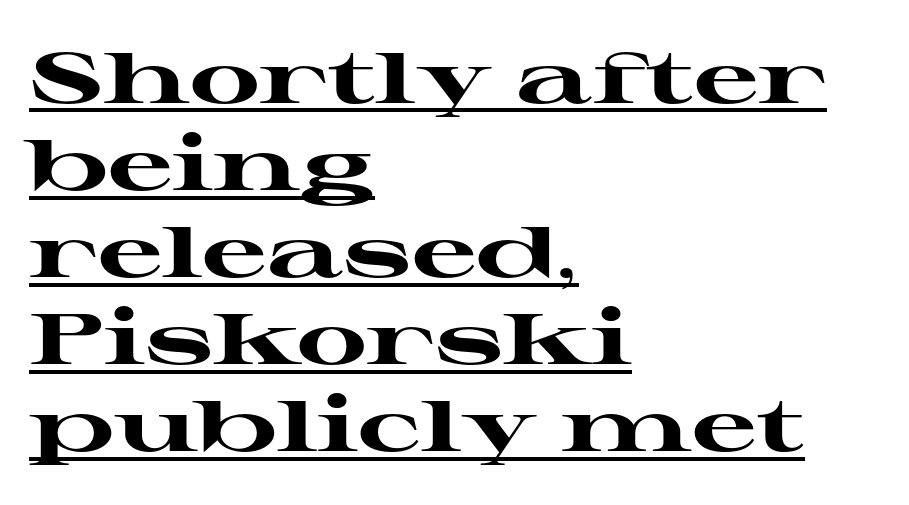
The image shows 72 px heavy, wide serif type, upright; set left-aligned, line spacing 1.21x, normal letter spacing, underlined; high stroke contrast and a medium x-height.
